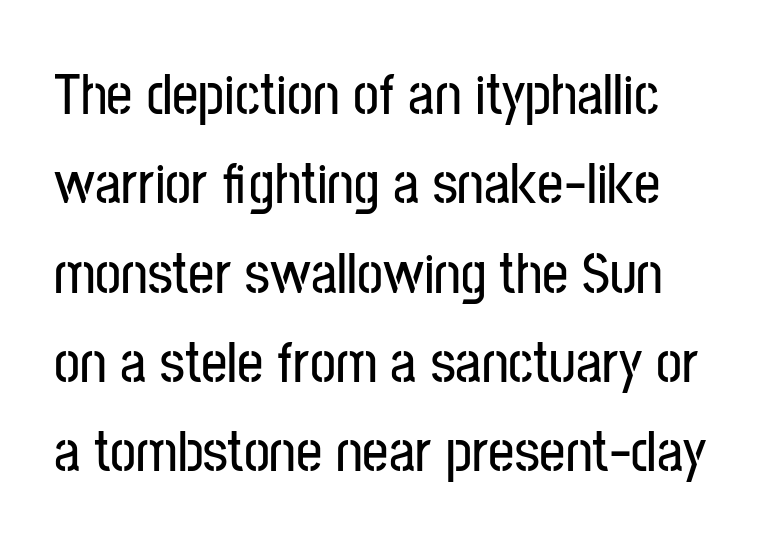
The paragraph shown leans on its left margin. Plain, unruled lines of type. Proportional: the letters do not fall into vertical columns. How are the letters spaced? Ordinarily, with no added tracking. The type sits square on the baseline with zero lean.
